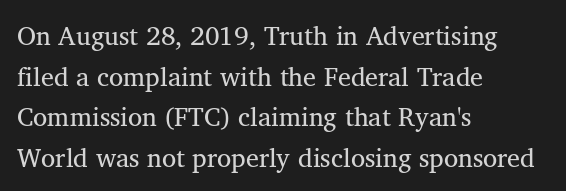
{"underline": "no", "align": "left", "line_spacing": "normal", "line_spacing_ratio": 1.56, "letter_spacing": "normal", "letter_spacing_em": 0.0, "glyph_px": 26}
